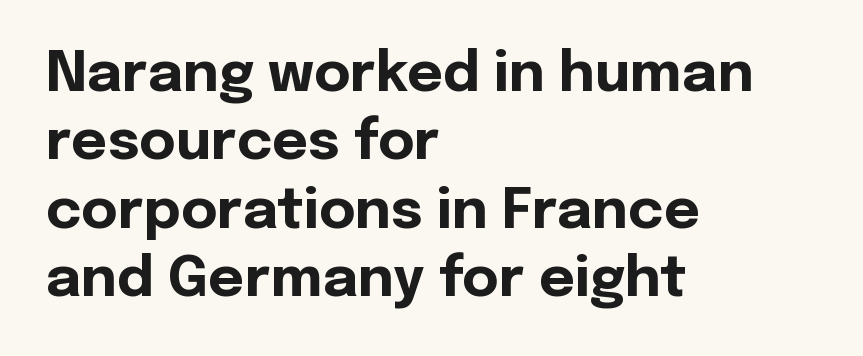
{"serif": "no", "italic": "no", "bold": "yes", "weight": "bold", "width": "normal", "x_height": "medium", "monospaced": "no", "underline": "no", "align": "left", "line_spacing_ratio": 1.22, "letter_spacing": "normal", "letter_spacing_em": 0.0, "glyph_px": 56}
